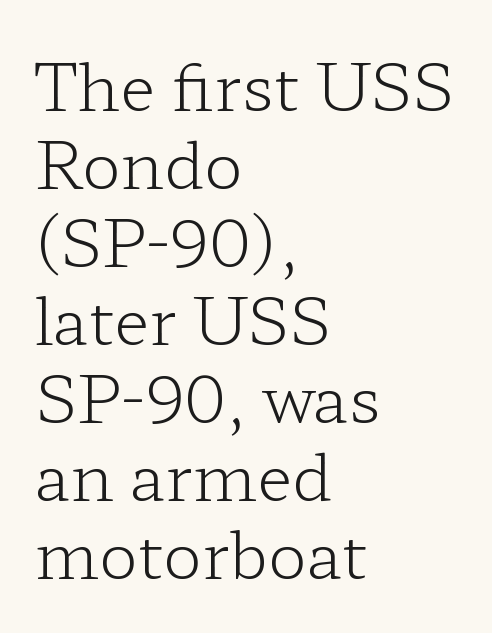
{"serif": "yes", "italic": "no", "bold": "no", "weight": "light", "width": "wide", "stroke_contrast": "low", "x_height": "medium", "monospaced": "no", "underline": "no", "align": "left", "line_spacing_ratio": 1.2, "letter_spacing": "normal", "letter_spacing_em": 0.0, "glyph_px": 65}
